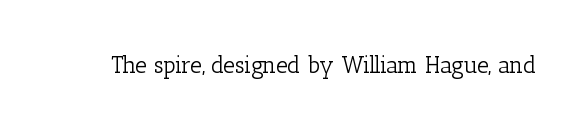
The type is set solid horizontally, with unmodified tracking. Words float on clear page, feet unadorned. A quiet, ordinary-to-light weight characterises the typeface. The type sits square on the baseline with zero lean.
